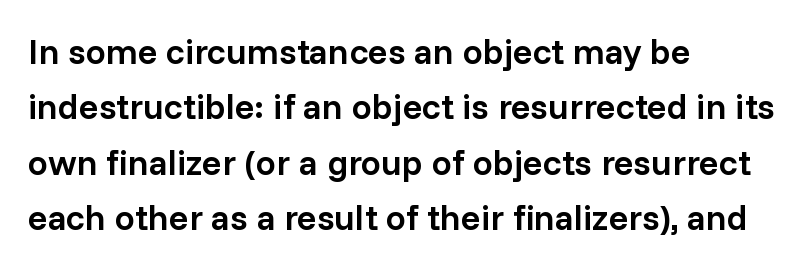
Is there much room between lines? A standard amount, neither cramped nor airy. Nobody drew a line under any word here. The designer went with a sans here, leaving each stem footless. The gaps between neighbouring characters are ordinary and unremarkable. The face used here is proportionally spaced, like ordinary book or web type. Horizontally, the lines are justified to the leading edge only.
